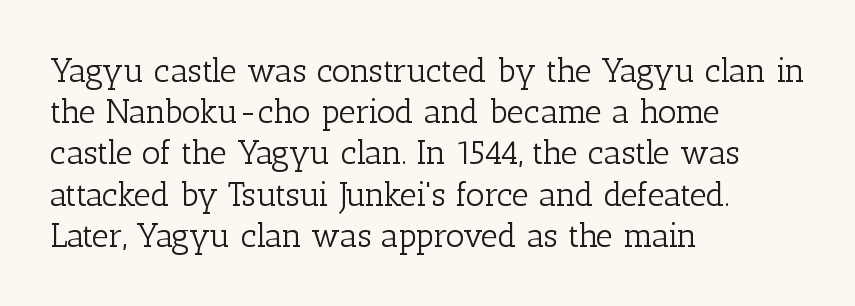
Q: Is the text bold? A: No.
Q: Is the text italic (slanted)? A: No, it is upright.
Q: Is the typeface a serif or a sans-serif typeface? A: Serif.
Q: Is the text underlined? A: No.
Q: How is the paragraph aligned? A: Left-aligned.
Q: Is the spacing between letters normal or unusually wide? A: Normal.
Q: Is the spacing between lines tight, normal or loose? A: Normal.
Q: Width (condensed, normal, or wide)? A: Normal.
Q: Stroke contrast? A: Low.
Q: x-height? A: Medium.
Q: Monospaced? A: No.
